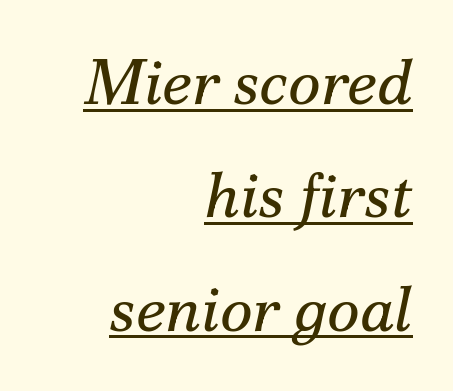
{"serif": "yes", "italic": "yes", "lean": "right", "slant_degrees": 12, "bold": "no", "weight": "regular", "width": "normal", "stroke_contrast": "medium", "x_height": "small", "monospaced": "no", "underline": "yes", "align": "right", "line_spacing_ratio": 1.8, "letter_spacing": "normal", "letter_spacing_em": 0.0, "glyph_px": 63}
